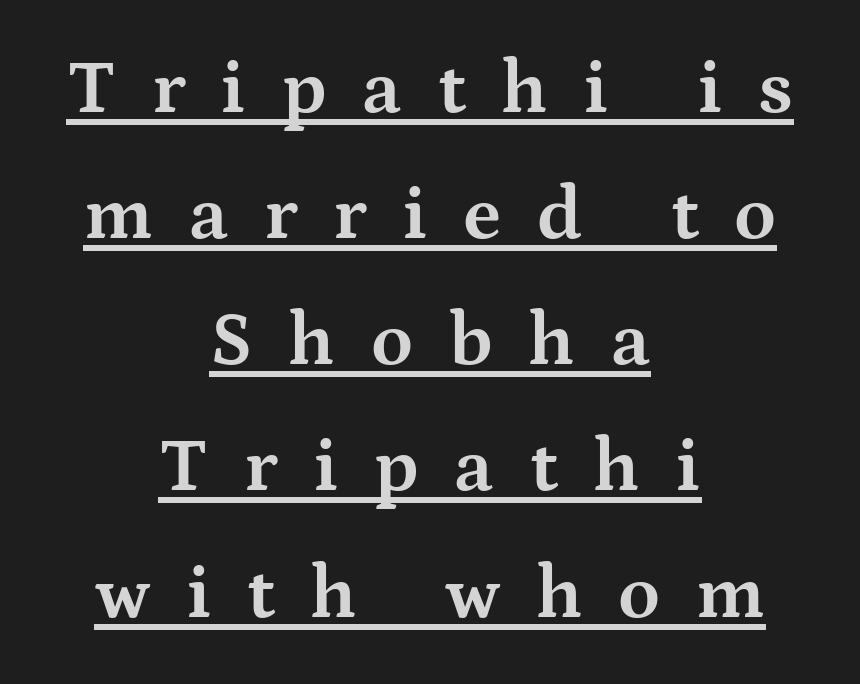
The image shows 76 px bold, wide serif type, upright; set centered, normal line spacing (1.66x), unusually wide letter spacing (+0.47 em), underlined; medium stroke contrast and a medium x-height.
